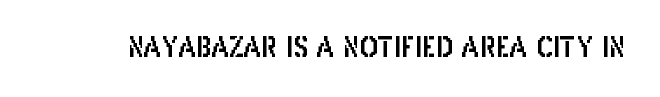
The image shows 28 px condensed sans-serif type, upright; set normal letter spacing, not underlined; low stroke contrast and a large x-height.
